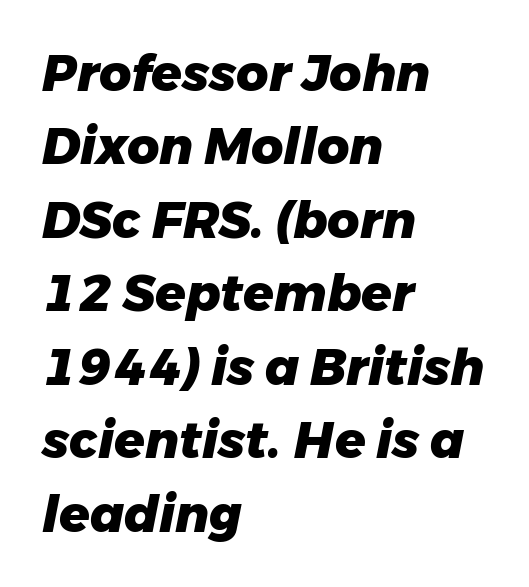
{"italic": "yes", "lean": "right", "slant_degrees": 11, "bold": "yes", "weight": "heavy", "width": "normal", "stroke_contrast": "low", "x_height": "medium", "monospaced": "no", "underline": "no", "align": "left", "line_spacing": "normal", "line_spacing_ratio": 1.47, "letter_spacing": "normal", "letter_spacing_em": 0.0, "glyph_px": 50}
